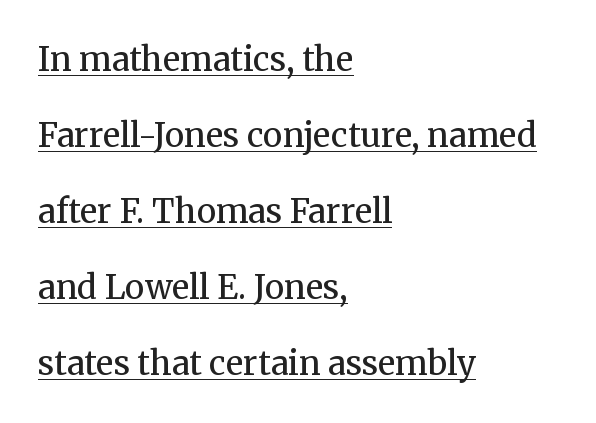
The image shows 33 px regular-weight serif type, upright; set left-aligned, loose line spacing (2.3x), normal letter spacing, underlined; medium stroke contrast and a medium x-height.
